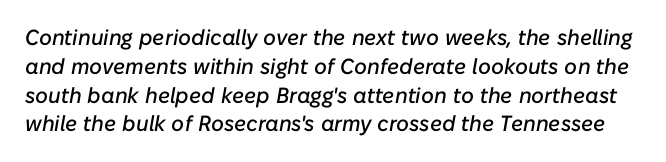
{"italic": "yes", "lean": "right", "slant_degrees": 10, "underline": "no", "line_spacing": "normal", "line_spacing_ratio": 1.31, "letter_spacing": "normal", "letter_spacing_em": 0.0, "glyph_px": 22}
